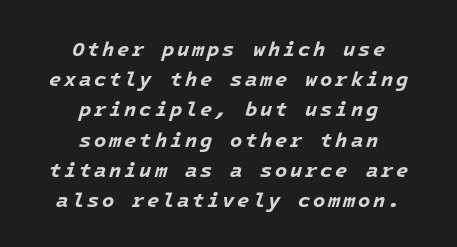
Q: Is the text bold? A: Yes.
Q: Is the text italic (slanted)? A: Yes, it leans right by about 16 degrees.
Q: Is the text underlined? A: No.
Q: How is the paragraph aligned? A: Centered.
Q: Is the spacing between lines tight, normal or loose? A: Normal.
